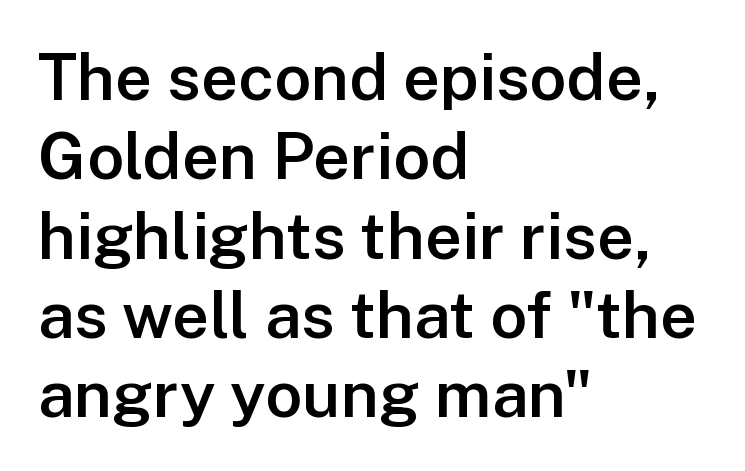
The passage shown is not underscored anywhere. The face used here is proportionally spaced, like ordinary book or web type. Emphasis by weight is partial: semibold. Unlike a traditional serif, this face leaves its strokes unadorned. No extra tracking has been applied to these lines.
